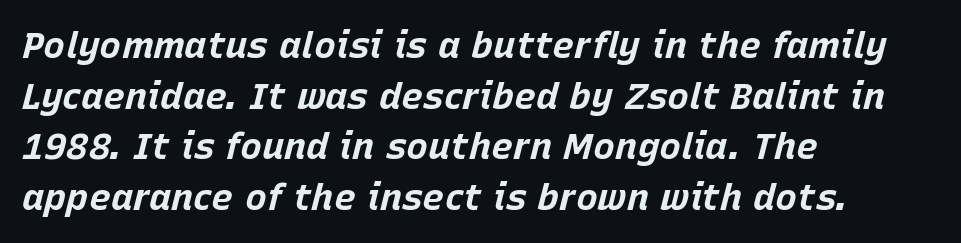
The image shows 37 px bold type, italic (leaning right); set left-aligned, normal line spacing (1.37x), normal letter spacing, not underlined; low stroke contrast and a large x-height.
